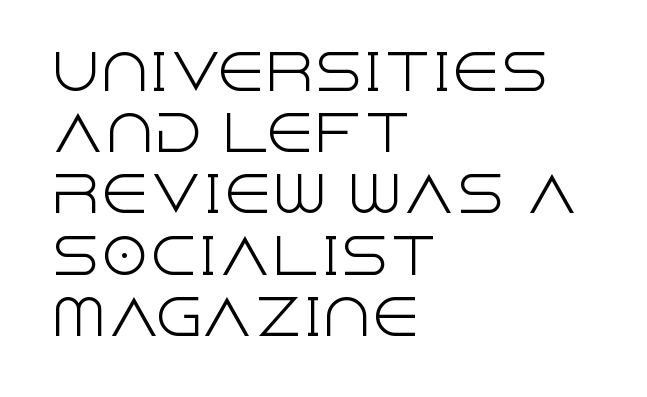
Letters rest on an invisible, unmarked baseline. These lines are set flush left with a ragged right edge. Check where the strokes stop: nothing finishes them off — pure sans. Think of a printed novel: that variable character pitch is what you see here.
